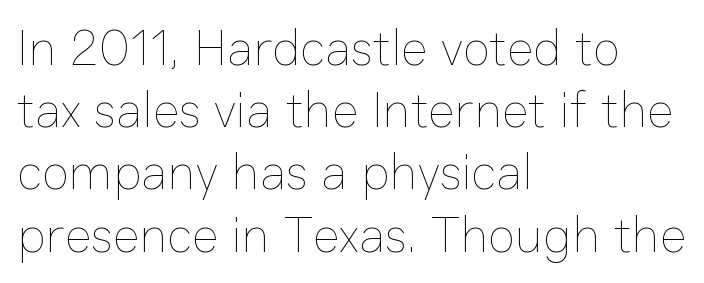
The image shows 51 px thin type, upright; set left-aligned, line spacing 1.22x, normal letter spacing, not underlined; low stroke contrast and a medium x-height.
